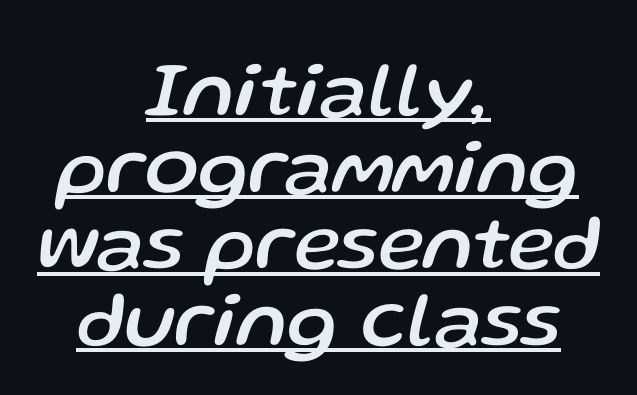
{"italic": "yes", "lean": "right", "slant_degrees": 13, "width": "normal", "stroke_contrast": "low", "x_height": "medium", "monospaced": "no", "underline": "yes", "align": "center", "line_spacing": "tight", "line_spacing_ratio": 0.97, "letter_spacing": "normal", "letter_spacing_em": 0.0, "glyph_px": 79}
